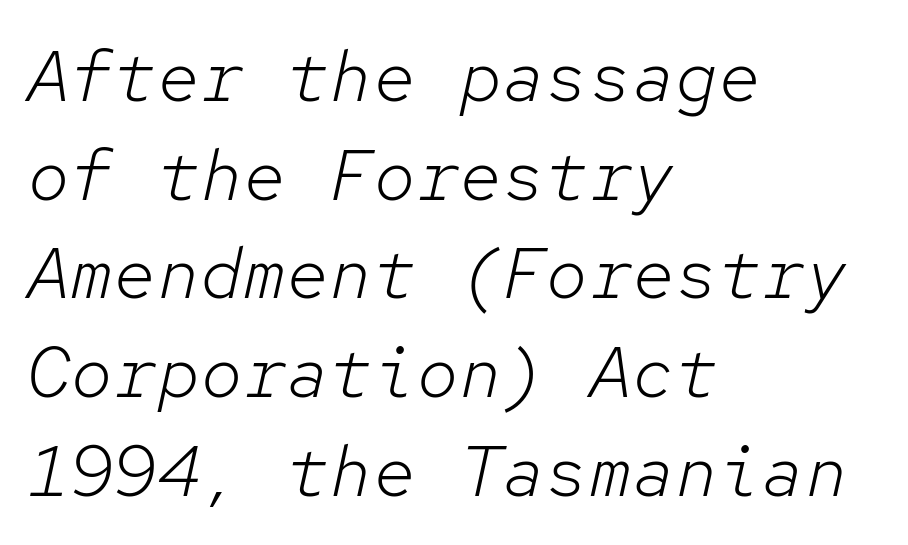
Q: Is the text bold? A: No.
Q: Is the text italic (slanted)? A: Yes, it leans right by about 12 degrees.
Q: Is the text underlined? A: No.
Q: How is the paragraph aligned? A: Left-aligned.
Q: Is the spacing between letters normal or unusually wide? A: Normal.
Q: Is the spacing between lines tight, normal or loose? A: Normal.
Q: Width (condensed, normal, or wide)? A: Normal.
Q: Stroke contrast? A: Low.
Q: x-height? A: Medium.
Q: Monospaced? A: Yes.
